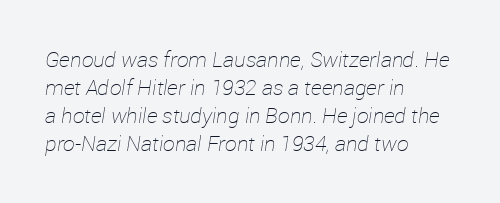
Q: Is the text bold? A: No.
Q: Is the text italic (slanted)? A: Yes, it leans right by about 12 degrees.
Q: Is the text underlined? A: No.
Q: How is the paragraph aligned? A: Left-aligned.
Q: Is the spacing between letters normal or unusually wide? A: Normal.
Q: Is the spacing between lines tight, normal or loose? A: Normal.
